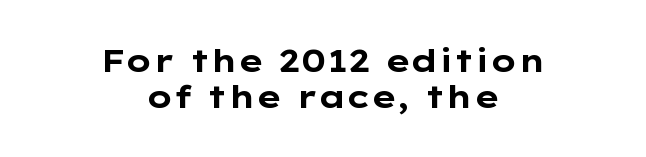
{"serif": "no", "italic": "no", "bold": "yes", "weight": "bold", "width": "wide", "stroke_contrast": "low", "x_height": "medium", "monospaced": "no", "underline": "no", "align": "center", "line_spacing": "tight", "line_spacing_ratio": 1.14, "letter_spacing": "normal", "letter_spacing_em": 0.0, "glyph_px": 32}
